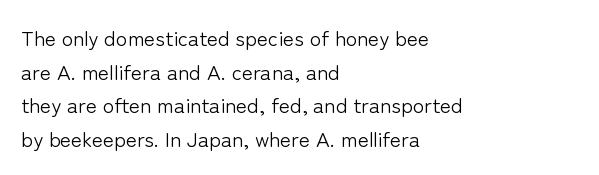
{"italic": "no", "bold": "no", "underline": "no", "align": "left", "line_spacing": "normal", "line_spacing_ratio": 1.6, "letter_spacing": "normal", "letter_spacing_em": 0.0, "glyph_px": 21}
